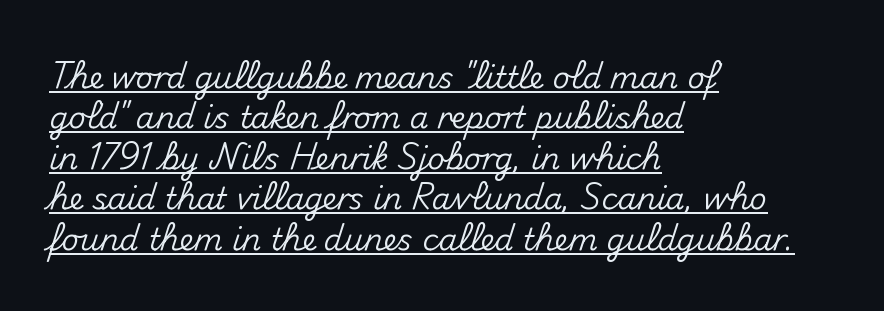
If you measured baseline to baseline, you'd find a middling distance. The paragraph shown leans on its left margin. Nobody touched the tracking dial on this one.
